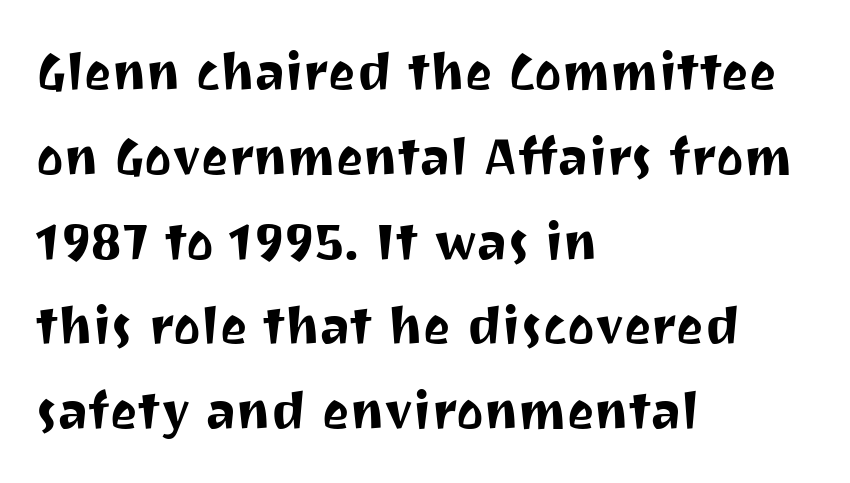
Q: Is the text italic (slanted)? A: No, it is upright.
Q: Is the typeface a serif or a sans-serif typeface? A: Sans-serif.
Q: Is the text underlined? A: No.
Q: How is the paragraph aligned? A: Left-aligned.
Q: Is the spacing between letters normal or unusually wide? A: Normal.
Q: Is the spacing between lines tight, normal or loose? A: Normal.
Q: Width (condensed, normal, or wide)? A: Normal.
Q: Stroke contrast? A: Medium.
Q: x-height? A: Medium.
Q: Monospaced? A: No.
